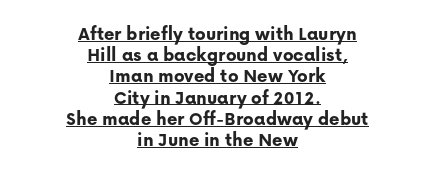
The image shows 20 px bold type, upright; set centered, tight line spacing (1.06x), normal letter spacing, underlined.
